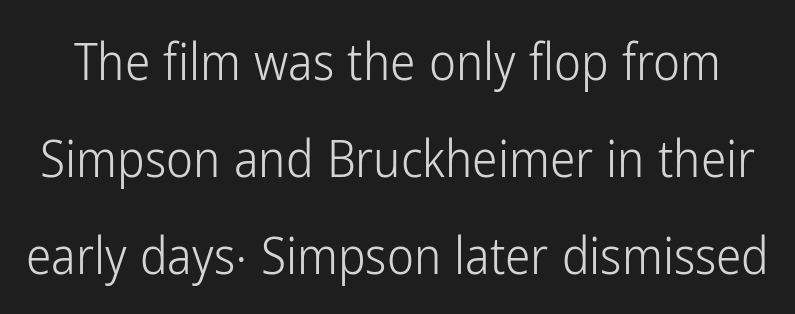
The image shows 51 px light, condensed sans-serif type, upright; set loose line spacing (1.9x), normal letter spacing, not underlined; low stroke contrast and a medium x-height.
